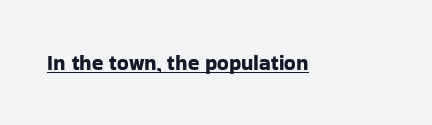
Q: Is the text italic (slanted)? A: No, it is upright.
Q: Is the text underlined? A: Yes.
Q: Is the spacing between letters normal or unusually wide? A: Normal.
